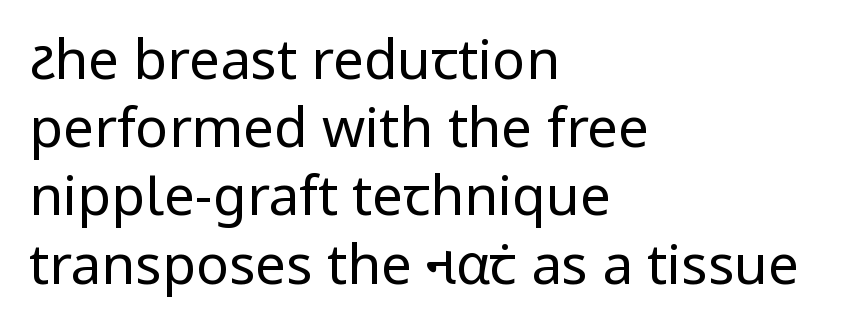
{"serif": "no", "italic": "no", "bold": "no", "weight": "regular", "width": "normal", "stroke_contrast": "low", "x_height": "medium", "monospaced": "no", "underline": "no", "align": "left", "line_spacing_ratio": 1.24, "letter_spacing": "normal", "letter_spacing_em": 0.0, "glyph_px": 55}
